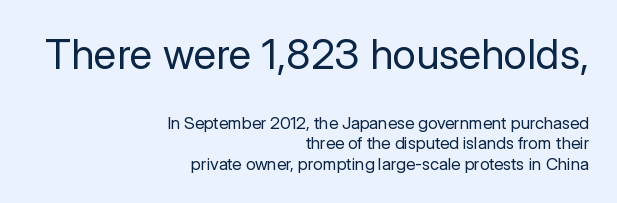
{"serif": "no", "italic": "no", "bold": "no", "weight": "regular", "width": "normal", "stroke_contrast": "low", "x_height": "medium", "monospaced": "no", "underline": "no", "align": "right", "line_spacing_ratio": 1.2, "letter_spacing": "normal", "letter_spacing_em": 0.0, "larger_block": "first", "size_ratio": 2.47, "glyph_px": 42}
